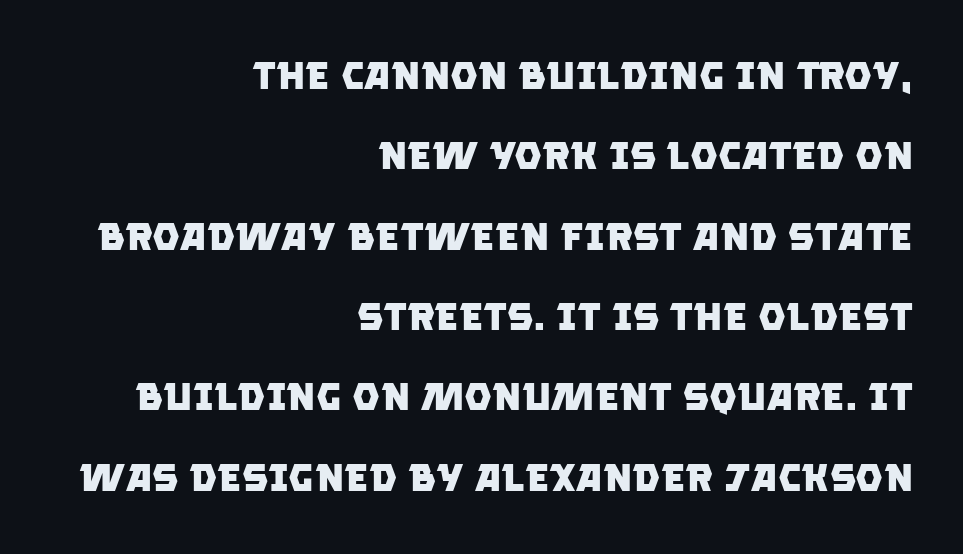
{"serif": "no", "bold": "yes", "weight": "heavy", "width": "normal", "stroke_contrast": "low", "x_height": "large", "monospaced": "no", "underline": "no", "align": "right", "line_spacing": "loose", "line_spacing_ratio": 2.06, "letter_spacing": "normal", "letter_spacing_em": 0.0, "glyph_px": 39}
